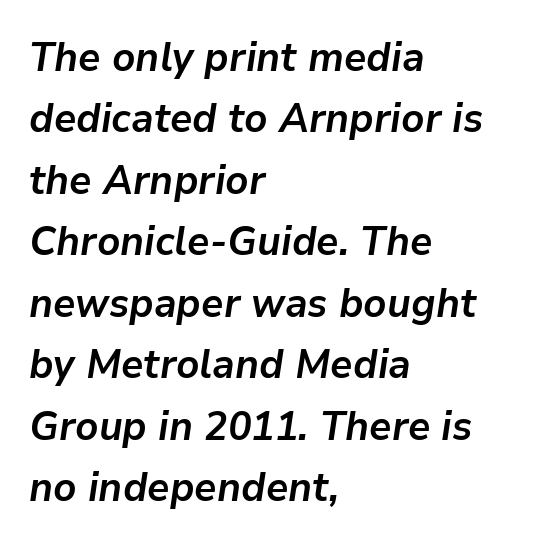
Q: Is the text bold? A: Yes.
Q: Is the text italic (slanted)? A: Yes, it leans right by about 9 degrees.
Q: Is the text underlined? A: No.
Q: How is the paragraph aligned? A: Left-aligned.
Q: Is the spacing between letters normal or unusually wide? A: Normal.
Q: Is the spacing between lines tight, normal or loose? A: Normal.
Q: Width (condensed, normal, or wide)? A: Normal.
Q: Stroke contrast? A: Low.
Q: x-height? A: Medium.
Q: Monospaced? A: No.
